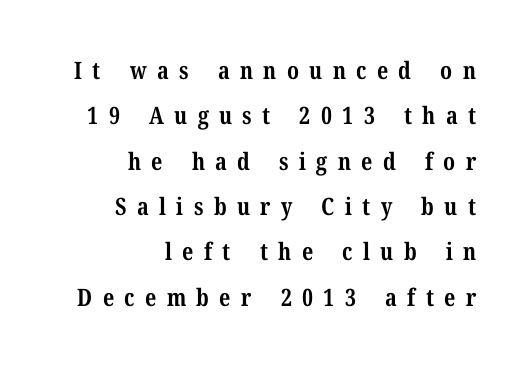
Q: Is the text bold? A: Yes.
Q: Is the text italic (slanted)? A: No, it is upright.
Q: Is the text underlined? A: No.
Q: How is the paragraph aligned? A: Right-aligned.
Q: Is the spacing between letters normal or unusually wide? A: Unusually wide.
